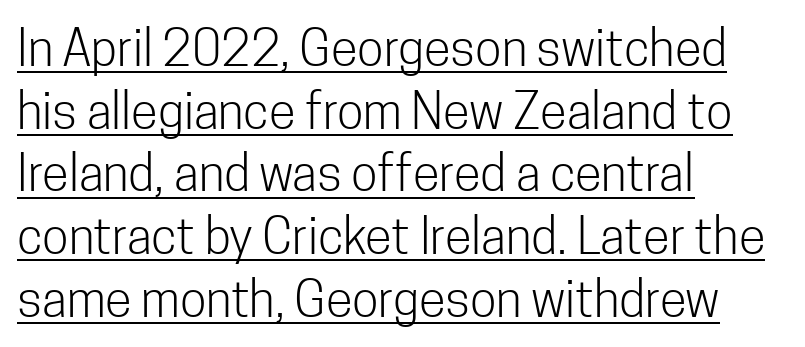
The image shows 49 px light, condensed sans-serif type, upright; set left-aligned, normal line spacing (1.28x), normal letter spacing, underlined; low stroke contrast and a medium x-height.
